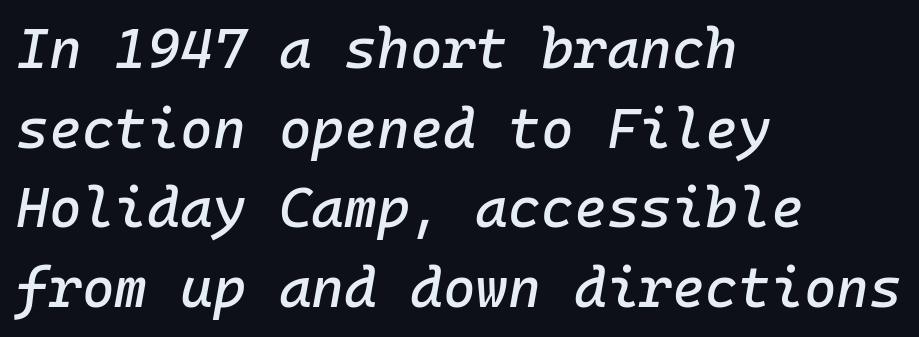
Q: Is the text italic (slanted)? A: Yes, it leans right by about 10 degrees.
Q: Is the text underlined? A: No.
Q: How is the paragraph aligned? A: Left-aligned.
Q: Is the spacing between letters normal or unusually wide? A: Normal.
Q: Is the spacing between lines tight, normal or loose? A: Normal.
Q: Width (condensed, normal, or wide)? A: Normal.
Q: Stroke contrast? A: Low.
Q: x-height? A: Medium.
Q: Monospaced? A: Yes.
